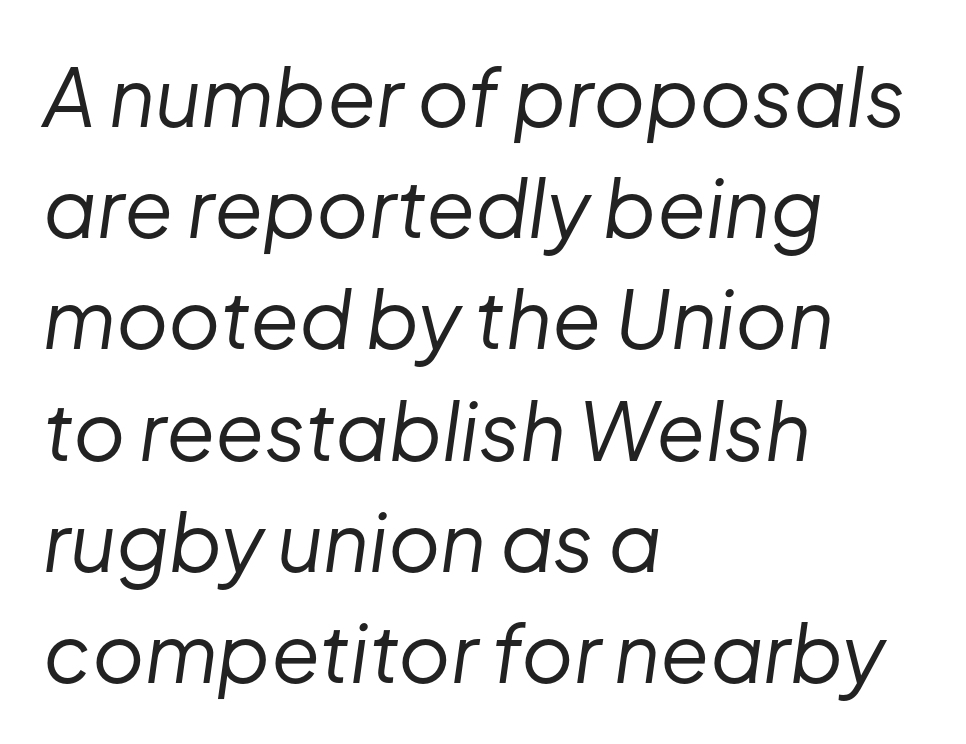
The image shows 80 px regular-weight type, italic (leaning right); set left-aligned, normal line spacing (1.39x), normal letter spacing, not underlined; low stroke contrast and a medium x-height.
